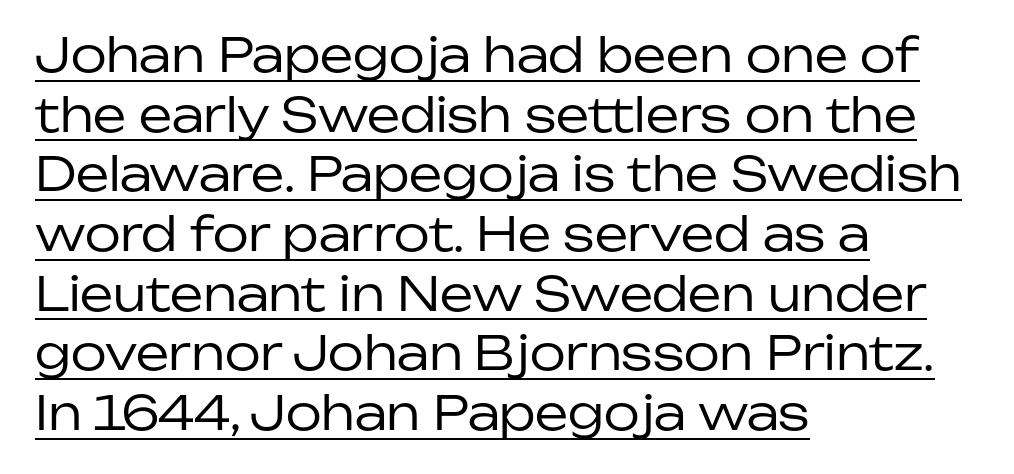
Q: Is the text bold? A: No.
Q: Is the text italic (slanted)? A: No, it is upright.
Q: Is the typeface a serif or a sans-serif typeface? A: Sans-serif.
Q: Is the text underlined? A: Yes.
Q: How is the paragraph aligned? A: Left-aligned.
Q: Is the spacing between letters normal or unusually wide? A: Normal.
Q: Is the spacing between lines tight, normal or loose? A: Normal.
Q: Width (condensed, normal, or wide)? A: Normal.
Q: Stroke contrast? A: Low.
Q: x-height? A: Medium.
Q: Monospaced? A: No.
